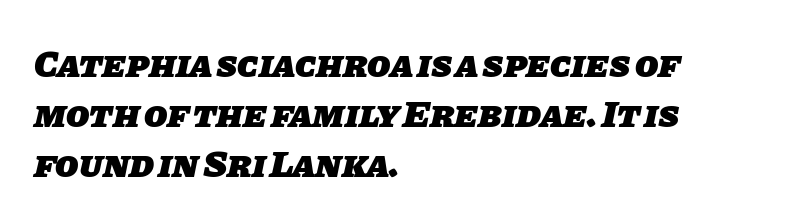
The image shows 38 px heavy type; set left-aligned, normal line spacing (1.31x), normal letter spacing, not underlined; low stroke contrast and a large x-height.
